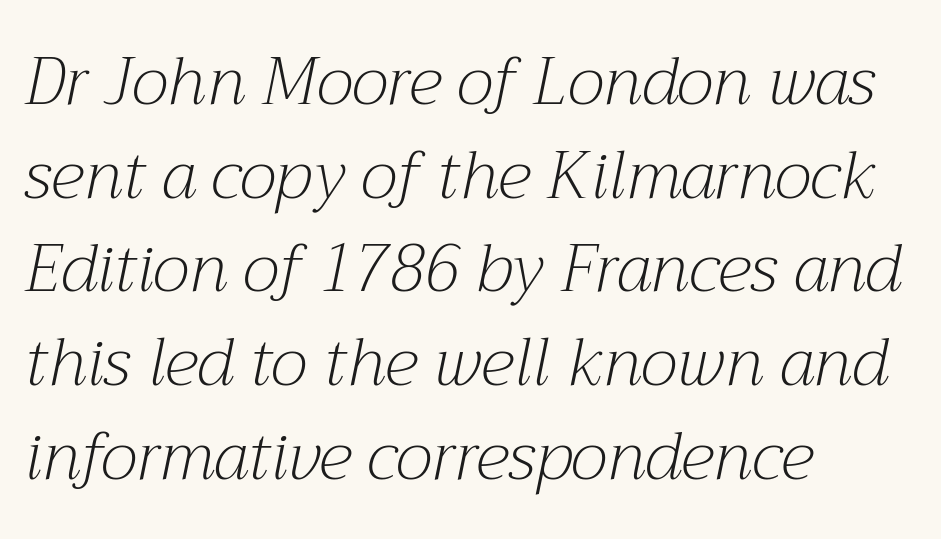
Heft: none added — not bold. The rag falls on the right side of this text block. Plain, unruled lines of type. Type style note: has serifs. Each letter keeps its own natural width here, so spacing adapts to shape. The designer left line spacing at the default.
